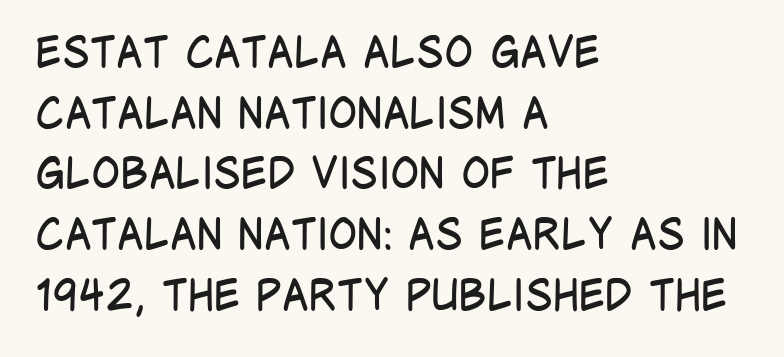
Q: Is the text bold? A: No.
Q: Is the text italic (slanted)? A: No, it is upright.
Q: Is the typeface a serif or a sans-serif typeface? A: Sans-serif.
Q: Is the text underlined? A: No.
Q: How is the paragraph aligned? A: Left-aligned.
Q: Is the spacing between letters normal or unusually wide? A: Normal.
Q: Is the spacing between lines tight, normal or loose? A: Normal.
Q: Width (condensed, normal, or wide)? A: Condensed.
Q: Stroke contrast? A: Low.
Q: x-height? A: Large.
Q: Monospaced? A: No.
